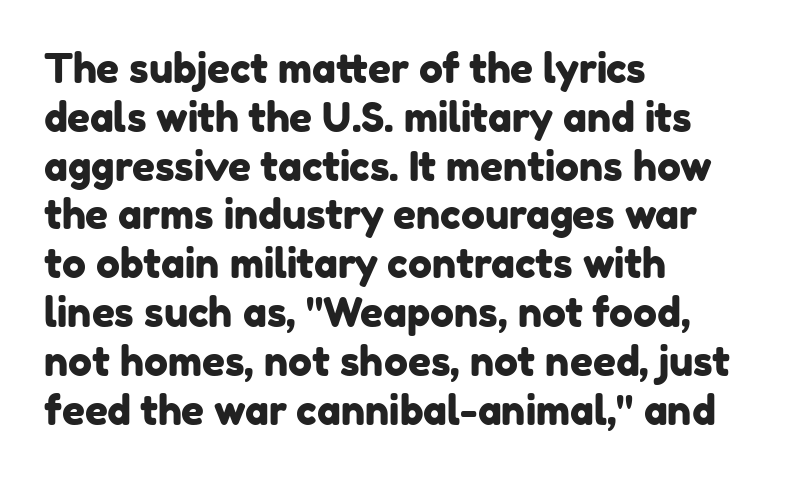
The image shows 40 px sans-serif type; set left-aligned, line spacing 1.22x, normal letter spacing, not underlined; low stroke contrast and a medium x-height.
